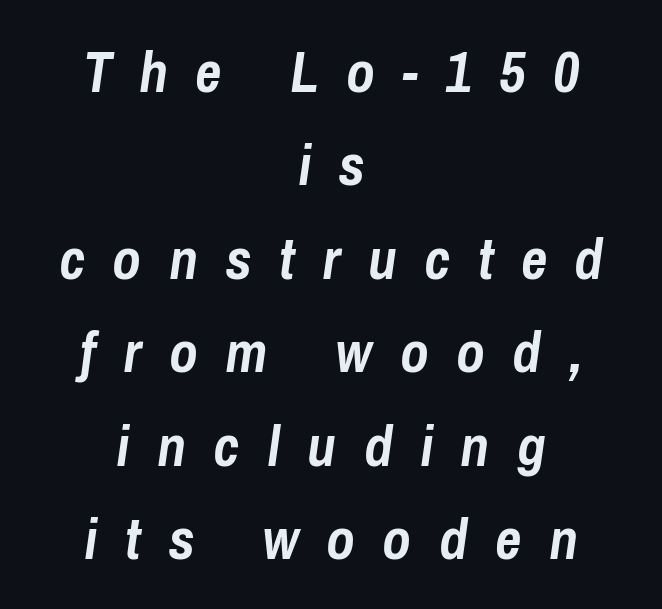
{"italic": "yes", "lean": "right", "slant_degrees": 8, "bold": "yes", "weight": "semibold", "width": "condensed", "stroke_contrast": "low", "x_height": "medium", "monospaced": "no", "underline": "no", "align": "center", "line_spacing": "normal", "line_spacing_ratio": 1.61, "letter_spacing": "wide", "letter_spacing_em": 0.47, "glyph_px": 58}
